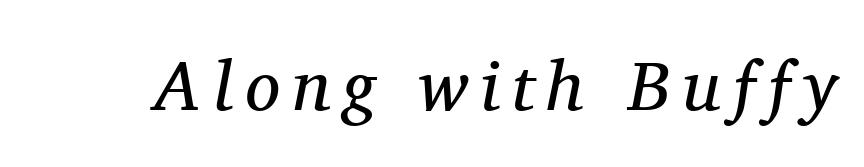
{"serif": "yes", "italic": "yes", "lean": "right", "slant_degrees": 11, "bold": "no", "weight": "regular", "width": "normal", "stroke_contrast": "medium", "x_height": "medium", "monospaced": "no", "underline": "no", "glyph_px": 70}
